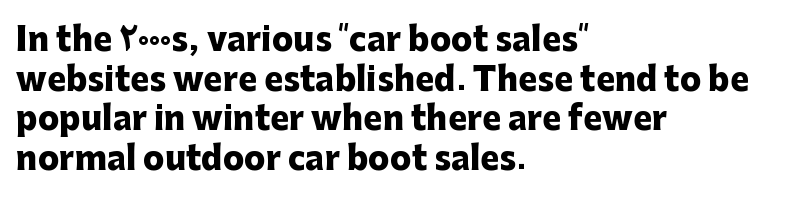
Q: Is the text bold? A: Yes.
Q: Is the text italic (slanted)? A: No, it is upright.
Q: Is the typeface a serif or a sans-serif typeface? A: Sans-serif.
Q: Is the text underlined? A: No.
Q: How is the paragraph aligned? A: Left-aligned.
Q: Is the spacing between letters normal or unusually wide? A: Normal.
Q: Width (condensed, normal, or wide)? A: Normal.
Q: Stroke contrast? A: Low.
Q: x-height? A: Medium.
Q: Monospaced? A: No.
